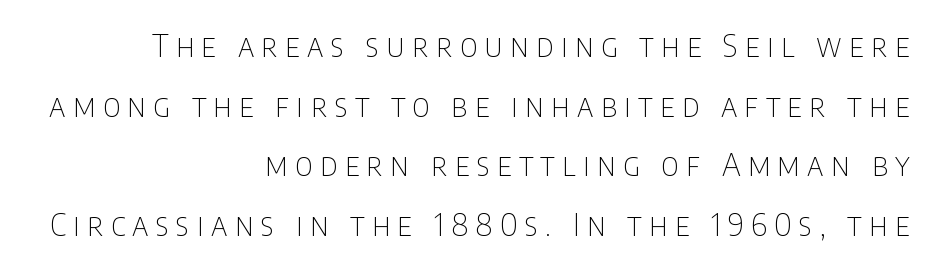
Q: Is the text bold? A: No.
Q: Is the text italic (slanted)? A: No, it is upright.
Q: Is the typeface a serif or a sans-serif typeface? A: Sans-serif.
Q: Is the text underlined? A: No.
Q: How is the paragraph aligned? A: Right-aligned.
Q: Is the spacing between letters normal or unusually wide? A: Unusually wide.
Q: Is the spacing between lines tight, normal or loose? A: Loose.
Q: Width (condensed, normal, or wide)? A: Condensed.
Q: Stroke contrast? A: Low.
Q: x-height? A: Large.
Q: Monospaced? A: No.
